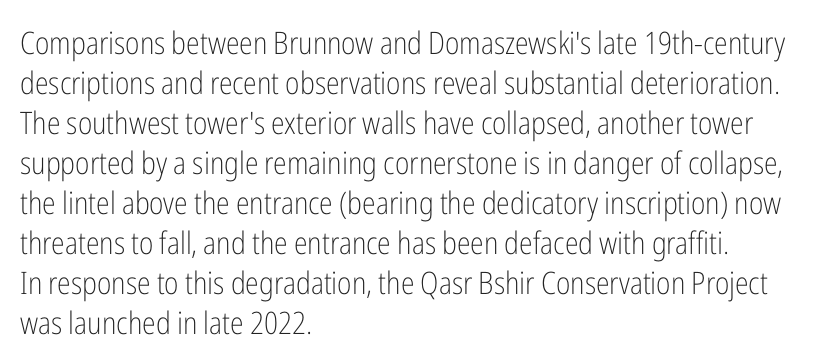
The image shows 31 px light, condensed sans-serif type, upright; set left-aligned, normal line spacing (1.29x), normal letter spacing, not underlined; low stroke contrast and a medium x-height.
